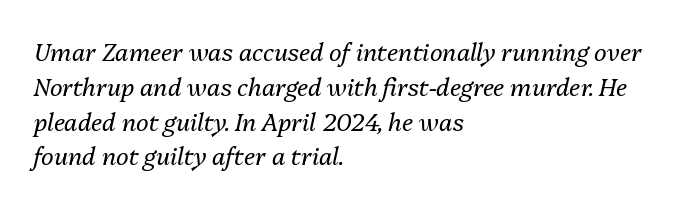
{"italic": "yes", "lean": "right", "slant_degrees": 13, "bold": "no", "underline": "no", "align": "left", "line_spacing": "normal", "line_spacing_ratio": 1.45, "letter_spacing": "normal", "letter_spacing_em": 0.0, "glyph_px": 24}
